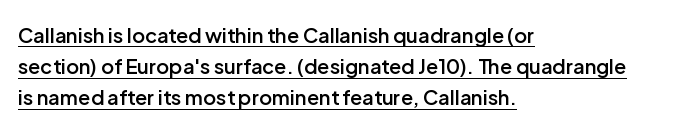
The image shows 20 px text type, upright; set left-aligned, normal line spacing (1.56x), normal letter spacing, underlined.
